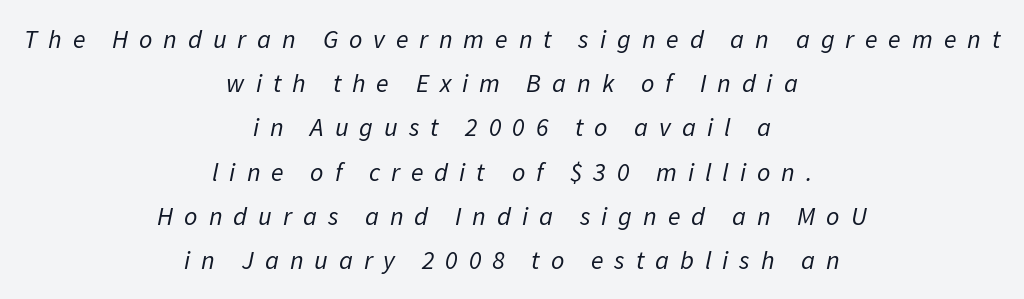
Typeset on center — no edge is straight. The rendering inserts visible extra space after every character. Quick note: underline off. The characters are drawn with everyday or finer stroke widths.
